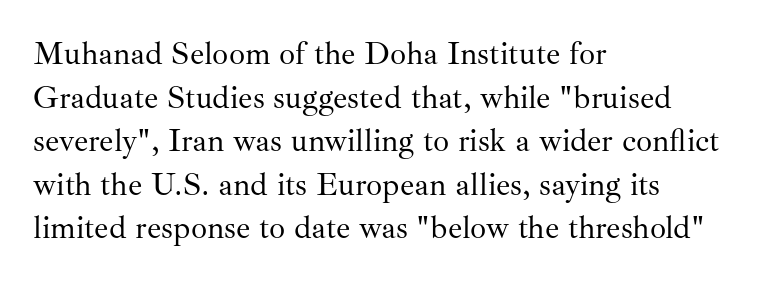
These lines are rendered in a variable-pitch font. How would I describe the line gaps? Plain and ordinary. The rag falls on the right side of this text block. Vertical stems look standard width or narrower in stroke. Beneath every word, the page is bare.
